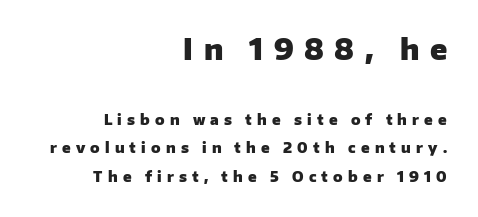
{"serif": "no", "italic": "no", "bold": "yes", "weight": "heavy", "width": "normal", "stroke_contrast": "low", "x_height": "medium", "monospaced": "no", "underline": "no", "align": "right", "line_spacing": "loose", "line_spacing_ratio": 2.02, "letter_spacing": "wide", "letter_spacing_em": 0.37, "larger_block": "first", "size_ratio": 2.0, "glyph_px": 28}
